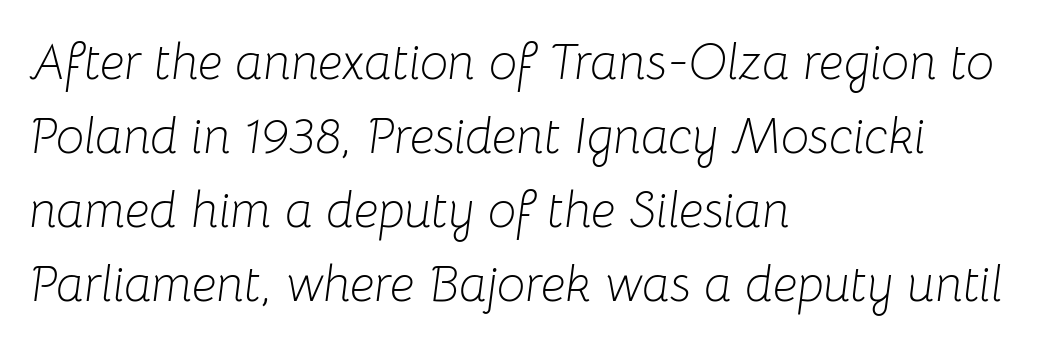
The image shows 50 px light type, italic (leaning right); set left-aligned, normal line spacing (1.48x), normal letter spacing, not underlined; low stroke contrast and a medium x-height.
